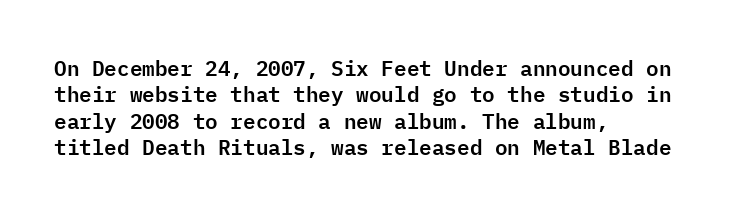
Is there much room between lines? A standard amount, neither cramped nor airy. The line texture is even and compact thanks to regular tracking. In terms of posture, this sample is upright. The paragraph has a hard left edge and a soft right edge. The strip under each line holds only bare page.
